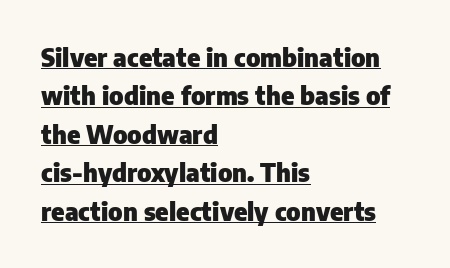
{"italic": "no", "bold": "yes", "underline": "yes", "align": "left", "line_spacing": "normal", "line_spacing_ratio": 1.54, "letter_spacing": "normal", "letter_spacing_em": 0.0, "glyph_px": 25}
